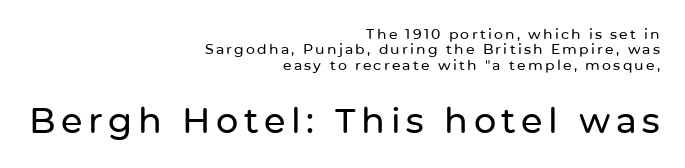
Letters rest on an invisible, unmarked baseline. If you drew a ruler down the right edge, every line would touch it. Which chunk is bigger? The second one — the bottom block dwarfs the top. Does the lettering tilt? It doesn't — this is upright. The line-height multiplier appears low, near solid setting.
